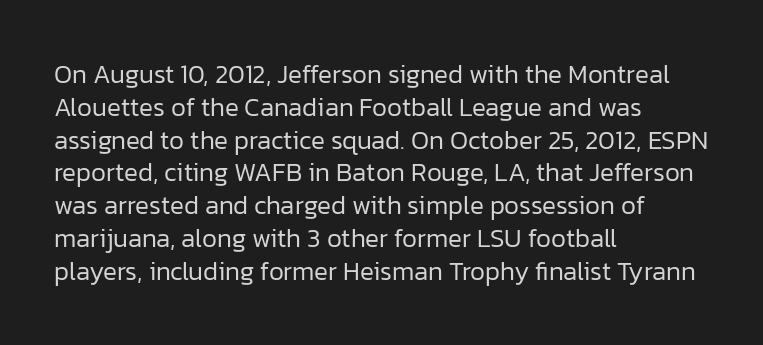
The image shows 26 px text type, upright; set left-aligned, normal line spacing (1.26x), normal letter spacing, not underlined.
